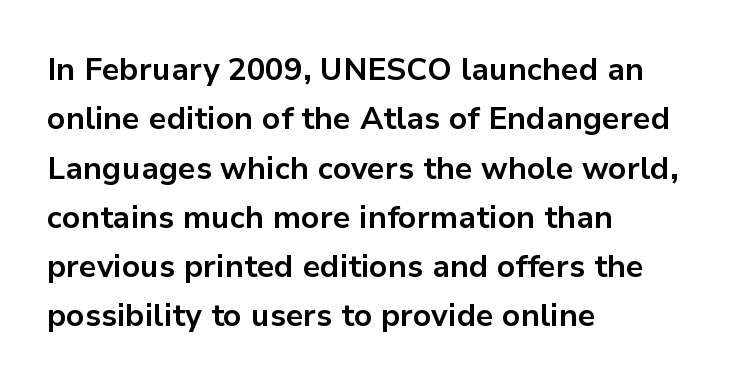
The image shows 31 px bold sans-serif type, upright; set left-aligned, normal line spacing (1.59x), normal letter spacing, not underlined; low stroke contrast and a medium x-height.
